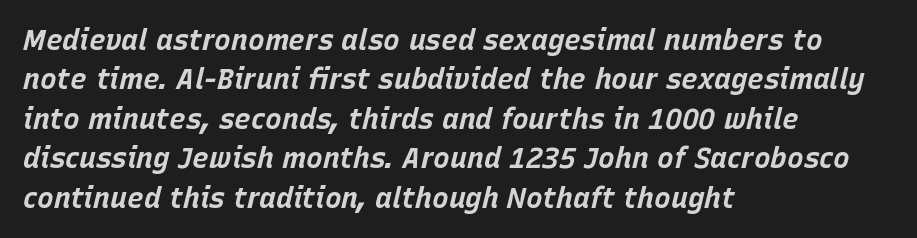
Q: Is the text bold? A: Yes.
Q: Is the text italic (slanted)? A: Yes, it leans right by about 15 degrees.
Q: Is the text underlined? A: No.
Q: How is the paragraph aligned? A: Left-aligned.
Q: Is the spacing between letters normal or unusually wide? A: Normal.
Q: Is the spacing between lines tight, normal or loose? A: Normal.
Q: Width (condensed, normal, or wide)? A: Normal.
Q: Stroke contrast? A: Low.
Q: x-height? A: Large.
Q: Monospaced? A: No.
